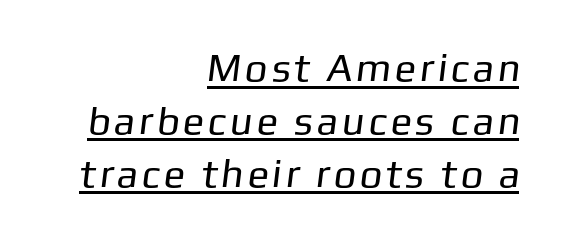
The image shows 40 px regular-weight sans-serif type; set right-aligned, normal line spacing (1.32x), underlined; low stroke contrast and a medium x-height.
